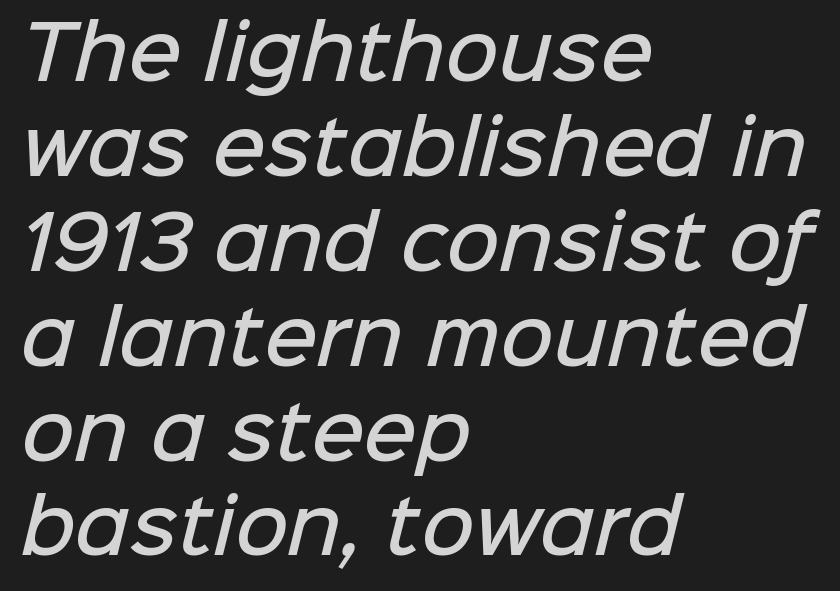
No extra tracking has been applied to these lines. Baseline-to-baseline distance is the conventional proportion of letter height. The rendering anchors every line to the left-hand side. The sample has been set in demibold, a notch under bold.
